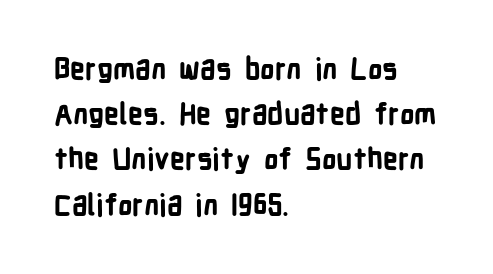
The image shows 29 px bold, condensed sans-serif type, upright; set left-aligned, normal line spacing (1.56x), normal letter spacing, not underlined; low stroke contrast and a medium x-height.
